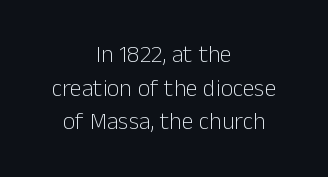
Q: Is the text bold? A: No.
Q: Is the text italic (slanted)? A: No, it is upright.
Q: Is the text underlined? A: No.
Q: How is the paragraph aligned? A: Centered.
Q: Is the spacing between letters normal or unusually wide? A: Normal.
Q: Is the spacing between lines tight, normal or loose? A: Normal.
